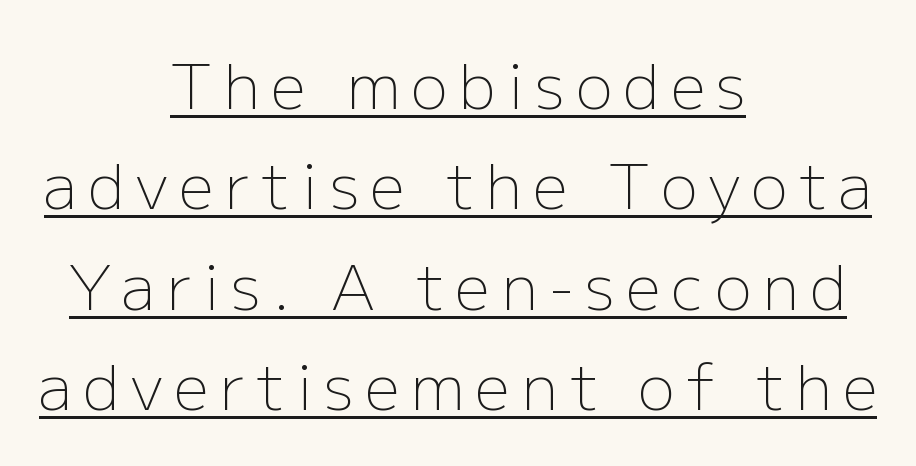
The image shows 62 px light sans-serif type, upright; set centered, normal line spacing (1.62x), underlined; low stroke contrast and a medium x-height.
